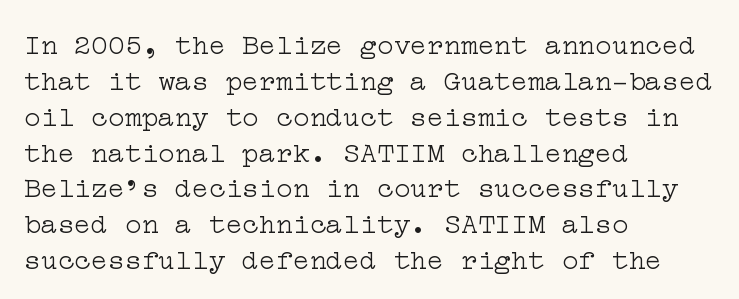
{"serif": "yes", "italic": "no", "bold": "no", "weight": "light", "width": "wide", "stroke_contrast": "low", "x_height": "medium", "underline": "no", "align": "left", "line_spacing": "normal", "line_spacing_ratio": 1.28, "letter_spacing": "normal", "letter_spacing_em": 0.0, "glyph_px": 28}
